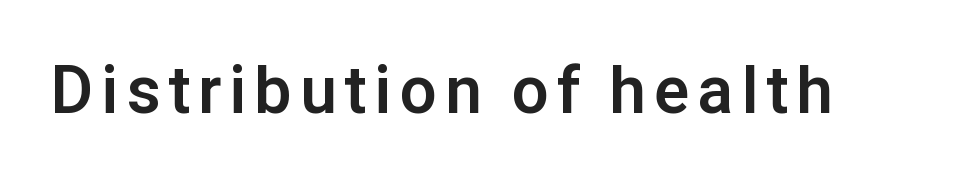
{"serif": "no", "italic": "no", "bold": "yes", "weight": "bold", "width": "normal", "stroke_contrast": "low", "x_height": "medium", "monospaced": "no", "underline": "no", "glyph_px": 65}
